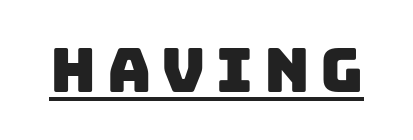
Q: Is the typeface a serif or a sans-serif typeface? A: Sans-serif.
Q: Is the text underlined? A: Yes.
Q: Width (condensed, normal, or wide)? A: Normal.
Q: Stroke contrast? A: Low.
Q: x-height? A: Large.
Q: Monospaced? A: No.
